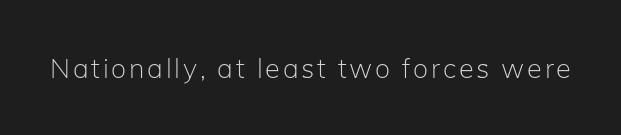
The space directly below the letters is spotless. The letters look calm and open, with moderate or lighter stems. Notice how the stems are strictly vertical — no italics here.
